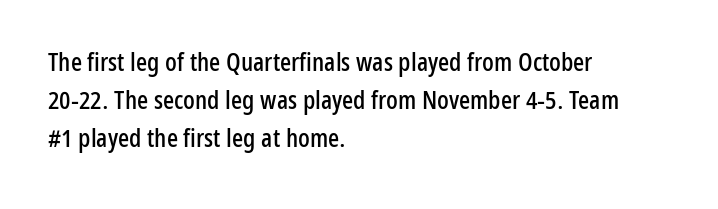
The image shows 26 px text type, upright; set left-aligned, normal line spacing (1.47x), normal letter spacing, not underlined.
